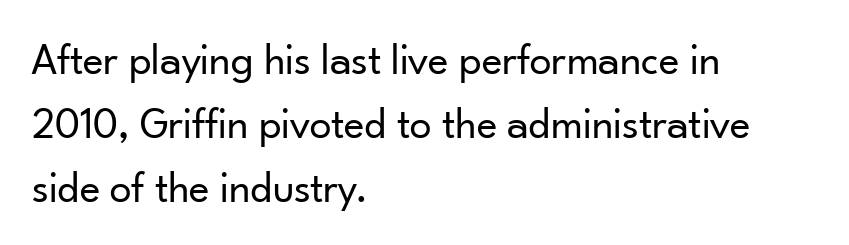
The image shows 44 px regular-weight sans-serif type, upright; set left-aligned, normal line spacing (1.45x), normal letter spacing, not underlined; low stroke contrast and a small x-height.
